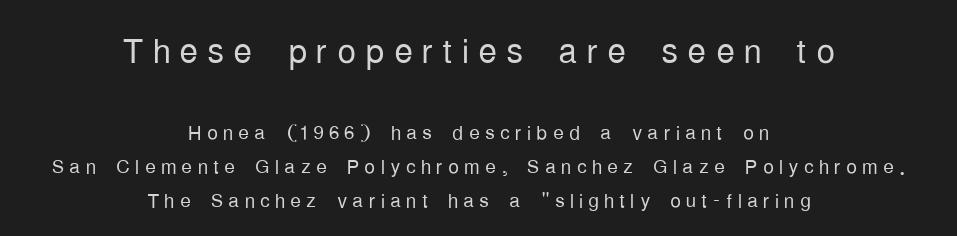
{"serif": "no", "italic": "no", "bold": "no", "weight": "light", "width": "condensed", "stroke_contrast": "low", "x_height": "medium", "monospaced": "no", "underline": "no", "align": "center", "line_spacing": "normal", "line_spacing_ratio": 1.25, "larger_block": "first", "size_ratio": 1.74, "glyph_px": 47}
